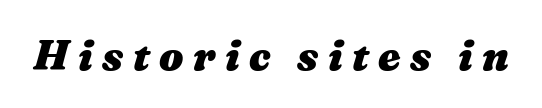
You could not count columns in this text — the font is proportionally spaced. This is oblique type, the kind used for emphasis or titles. Short note: letters widely spaced. Thick stems and heavy bowls — unmistakably bold. Nobody drew a line under any word here.
